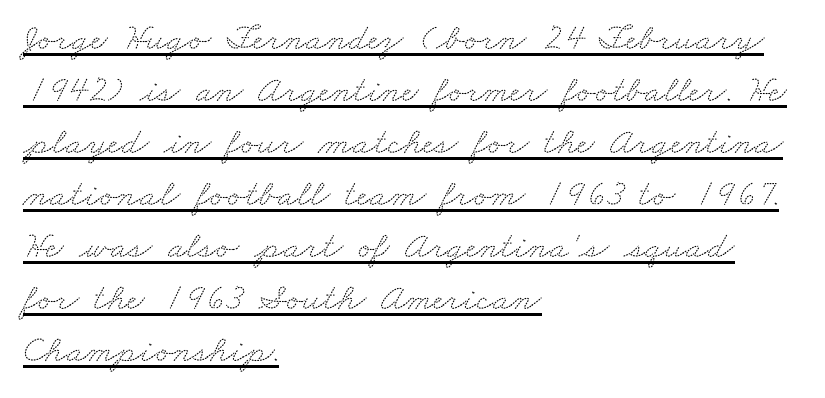
Q: Is the typeface a serif or a sans-serif typeface? A: Serif.
Q: Is the text underlined? A: Yes.
Q: How is the paragraph aligned? A: Left-aligned.
Q: Is the spacing between letters normal or unusually wide? A: Normal.
Q: Is the spacing between lines tight, normal or loose? A: Normal.
Q: Width (condensed, normal, or wide)? A: Wide.
Q: Stroke contrast? A: Medium.
Q: x-height? A: Small.
Q: Monospaced? A: No.
